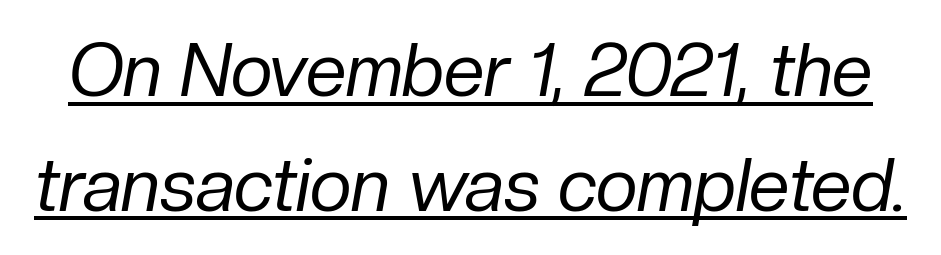
The image shows 73 px regular-weight type, italic (leaning right); set normal line spacing (1.57x), normal letter spacing, underlined; low stroke contrast and a medium x-height.
